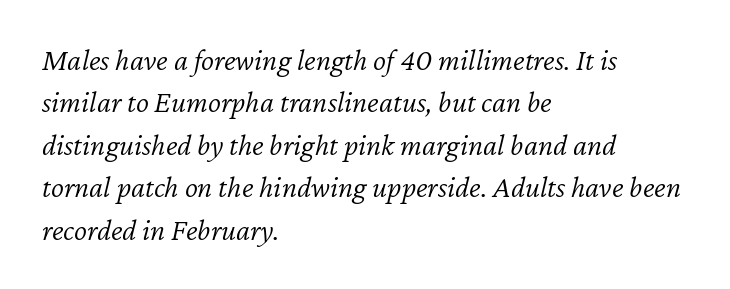
{"italic": "yes", "lean": "right", "slant_degrees": 12, "bold": "no", "weight": "light", "width": "normal", "stroke_contrast": "low", "x_height": "medium", "monospaced": "no", "underline": "no", "align": "left", "line_spacing": "normal", "line_spacing_ratio": 1.37, "letter_spacing": "normal", "letter_spacing_em": 0.0, "glyph_px": 31}
